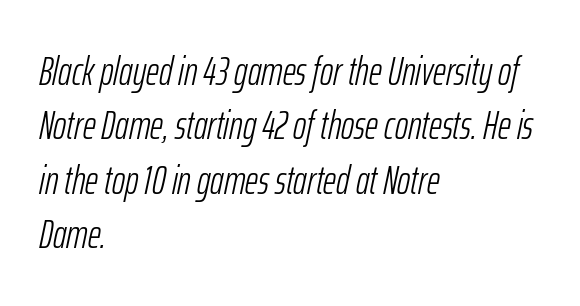
Note the varied advance widths — an 'i' is clearly narrower than an 'm'. Does extra space separate the letters? No, they use regular spacing. This is oblique type, the kind used for emphasis or titles. A normal amount of white space separates one row of letters from the next. The passage is arranged the way most books set body copy — flush left. Has an underline been added? It has not.
